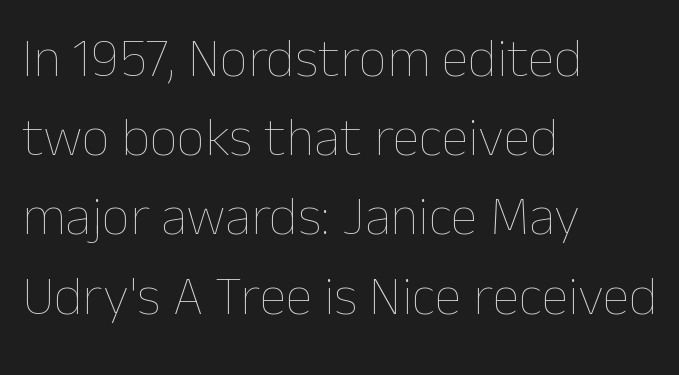
The image shows 55 px thin type, upright; set left-aligned, normal line spacing (1.44x), normal letter spacing, not underlined; low stroke contrast and a medium x-height.
